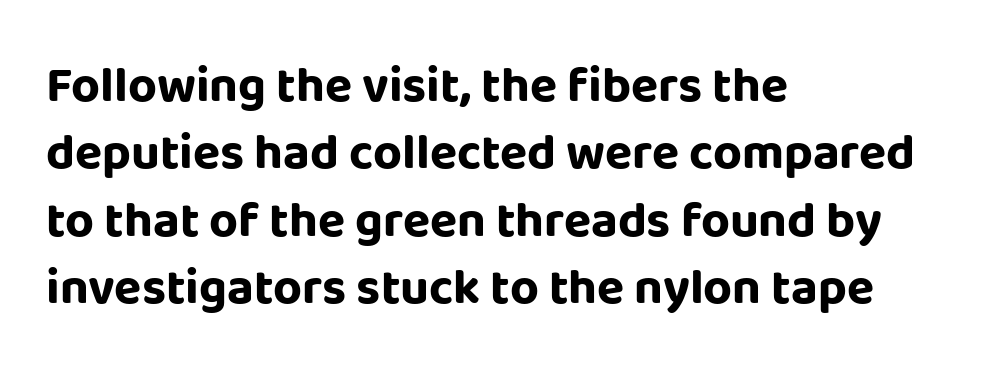
The passage shown is typed in a proportional face where columns would drift. Horizontally, the lines are justified to the leading edge only. Look at the tracking — it's just the regular setting, nothing added. Notice how the stems are strictly vertical — no italics here. Nothing sits at the stroke ends, so this counts as sans-serif.
